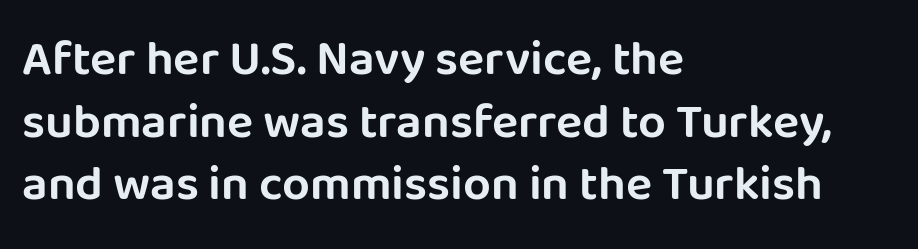
{"serif": "no", "italic": "no", "width": "normal", "stroke_contrast": "low", "x_height": "large", "monospaced": "no", "underline": "no", "align": "left", "line_spacing": "normal", "line_spacing_ratio": 1.28, "letter_spacing": "normal", "letter_spacing_em": 0.0, "glyph_px": 49}
